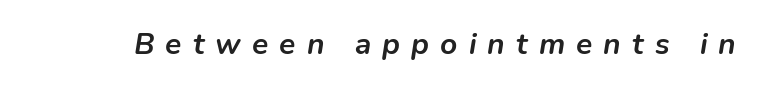
{"italic": "yes", "lean": "right", "slant_degrees": 9, "bold": "yes", "weight": "semibold", "width": "normal", "stroke_contrast": "low", "x_height": "medium", "monospaced": "no", "underline": "no", "letter_spacing": "wide", "letter_spacing_em": 0.37, "glyph_px": 30}
